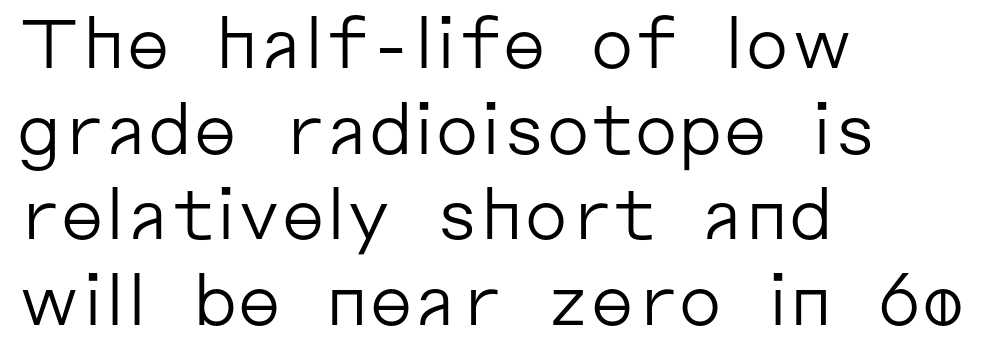
Q: Is the text bold? A: No.
Q: Is the text italic (slanted)? A: No, it is upright.
Q: Is the typeface a serif or a sans-serif typeface? A: Sans-serif.
Q: Is the text underlined? A: No.
Q: How is the paragraph aligned? A: Left-aligned.
Q: Is the spacing between letters normal or unusually wide? A: Normal.
Q: Width (condensed, normal, or wide)? A: Normal.
Q: Stroke contrast? A: Low.
Q: x-height? A: Medium.
Q: Monospaced? A: No.
